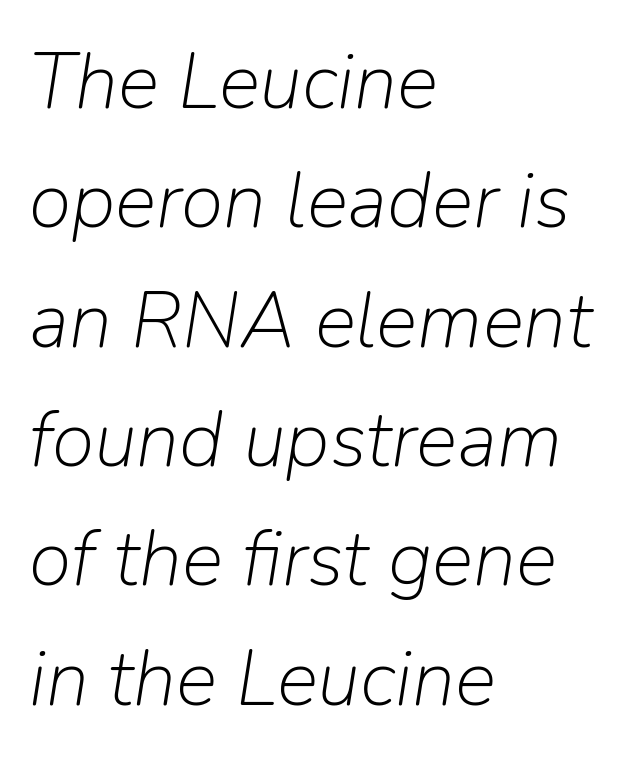
Q: Is the text bold? A: No.
Q: Is the text italic (slanted)? A: Yes, it leans right by about 9 degrees.
Q: Is the text underlined? A: No.
Q: How is the paragraph aligned? A: Left-aligned.
Q: Is the spacing between letters normal or unusually wide? A: Normal.
Q: Is the spacing between lines tight, normal or loose? A: Normal.
Q: Width (condensed, normal, or wide)? A: Normal.
Q: Stroke contrast? A: Low.
Q: x-height? A: Medium.
Q: Monospaced? A: No.
